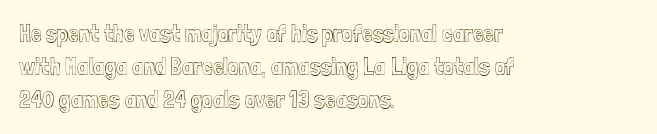
Q: Is the text italic (slanted)? A: No, it is upright.
Q: Is the text underlined? A: No.
Q: How is the paragraph aligned? A: Left-aligned.
Q: Is the spacing between letters normal or unusually wide? A: Normal.
Q: Is the spacing between lines tight, normal or loose? A: Normal.
